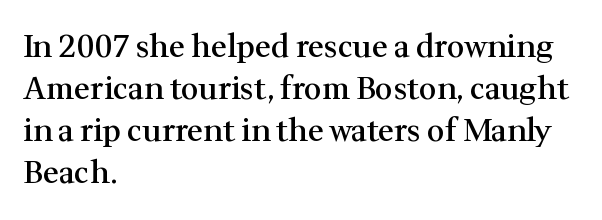
Regular leading. Tracking value appears to be zero — textbook default spacing. Quick note: not italic, upright. A fair bit of extra ink — the face is semibold, not bold.
